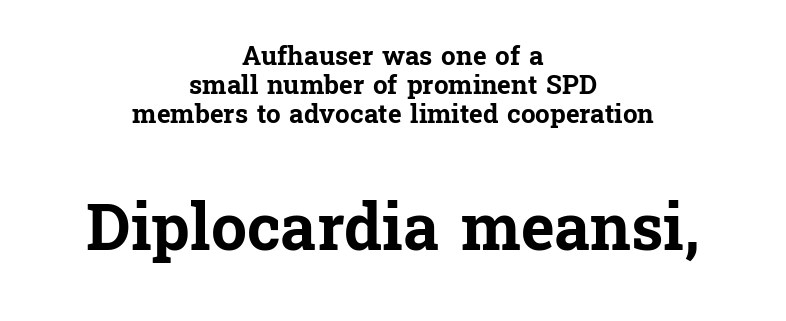
Q: Is the text bold? A: Yes.
Q: Is the text italic (slanted)? A: No, it is upright.
Q: Is the typeface a serif or a sans-serif typeface? A: Serif.
Q: Is the text underlined? A: No.
Q: How is the paragraph aligned? A: Centered.
Q: Is the spacing between letters normal or unusually wide? A: Normal.
Q: Is the spacing between lines tight, normal or loose? A: Tight.
Q: Which block of text is set in a larger size, the first (top) or the second (bottom)? A: The second (bottom) one.
Q: Width (condensed, normal, or wide)? A: Normal.
Q: Stroke contrast? A: Low.
Q: x-height? A: Medium.
Q: Monospaced? A: No.
